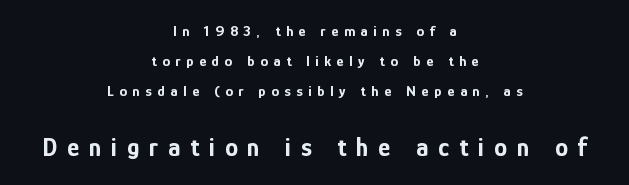
The image shows 26 px bold type, upright; set centered, loose line spacing (1.99x), unusually wide letter spacing (+0.38 em), not underlined; the second (bottom) block is 1.73x larger.
